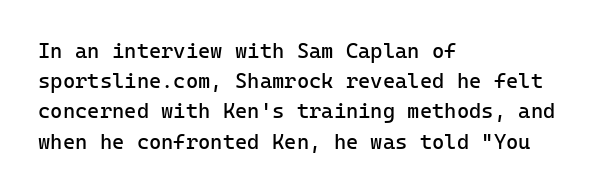
Regarding leading, the lines here are spaced in the standard way. Underline: absent. A classic flush-left, rag-right setting is used for this passage. Every character sits straight up, as roman type does.
